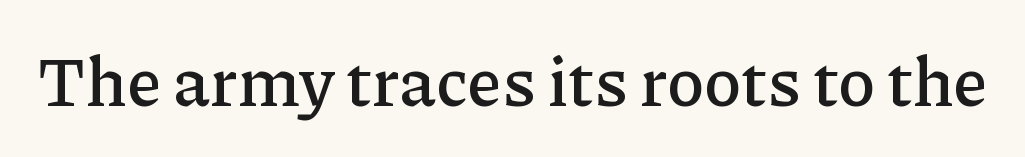
{"serif": "yes", "italic": "no", "width": "normal", "stroke_contrast": "low", "x_height": "medium", "monospaced": "no", "underline": "no", "letter_spacing": "normal", "letter_spacing_em": 0.0, "glyph_px": 69}
